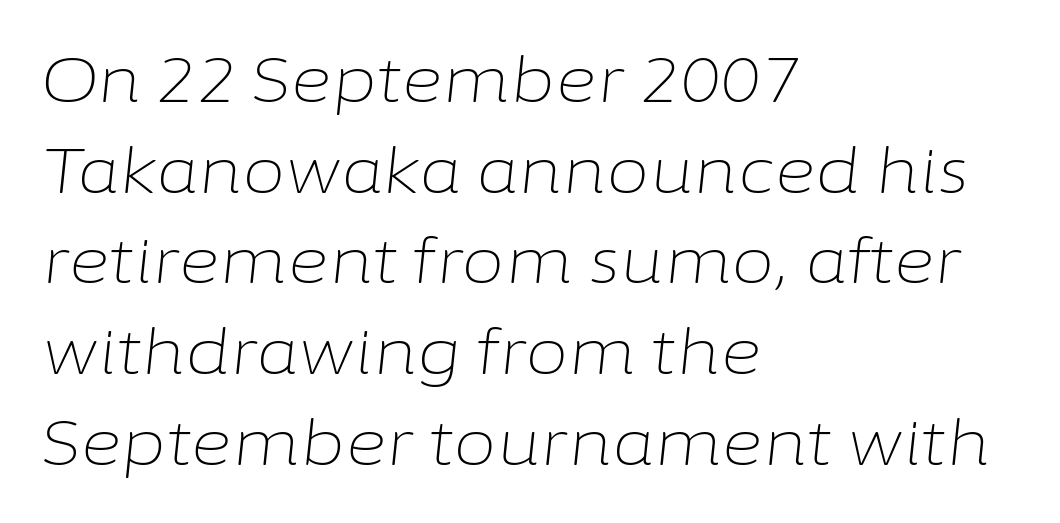
The image shows 63 px light type, italic (leaning right); set left-aligned, normal line spacing (1.44x), normal letter spacing, not underlined; low stroke contrast and a medium x-height.
